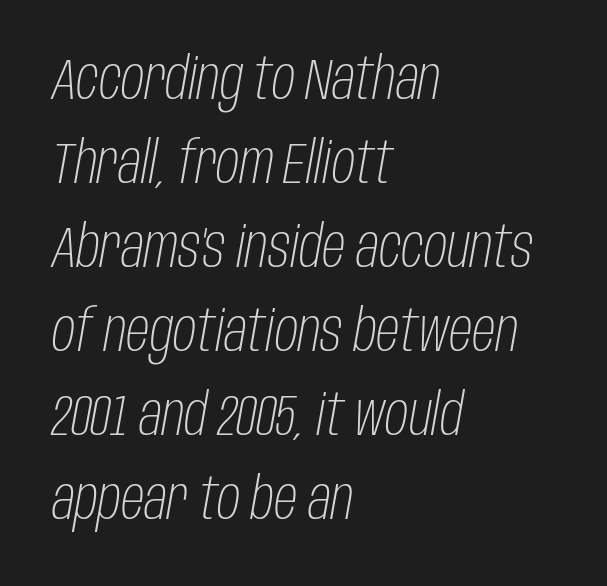
A classic flush-left, rag-right setting is used for this passage. Inter-character spacing is left at the font's built-in metrics. Compared with a typical body face, this is equally light or lighter still. This sample has the flowing, uneven cadence of proportional lettering. Leading: standard. The letters are slanted; this is an italic face.
